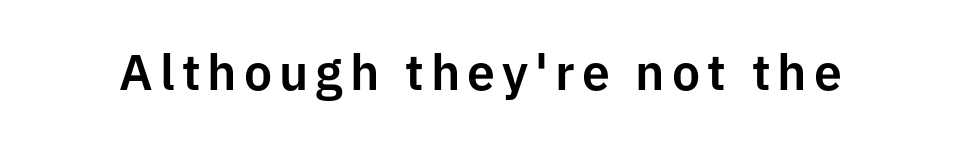
Q: Is the text italic (slanted)? A: No, it is upright.
Q: Is the typeface a serif or a sans-serif typeface? A: Sans-serif.
Q: Is the text underlined? A: No.
Q: Width (condensed, normal, or wide)? A: Normal.
Q: Stroke contrast? A: Low.
Q: x-height? A: Medium.
Q: Monospaced? A: No.
